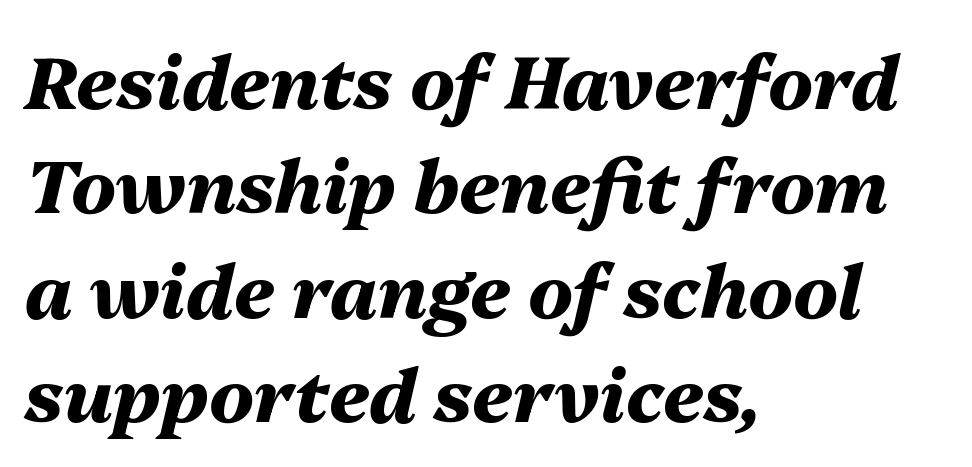
Standard letterfit; no display-style spreading of the glyphs. Slanted lettering throughout. Character widths vary here, with narrow letters taking less room than wide ones. Each line starts at the same left margin while the right side varies. The space between consecutive lines is moderate.
